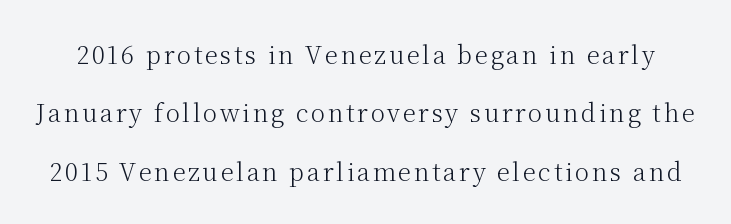
The image shows 24 px text type, upright; set loose line spacing (2.43x), not underlined.
